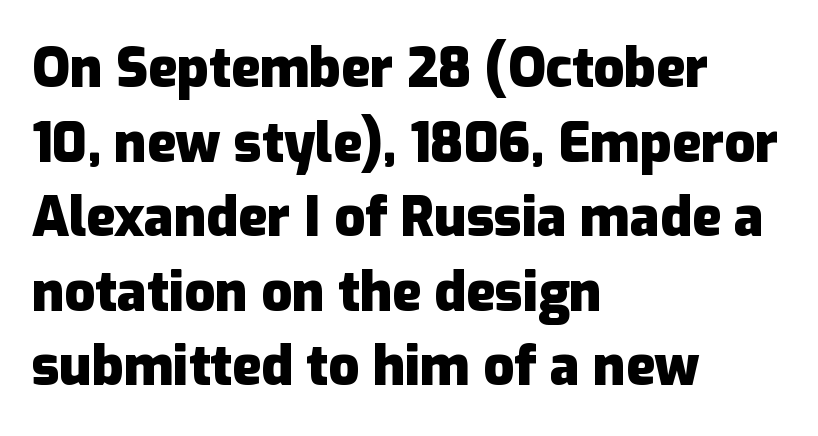
Q: Is the text bold? A: Yes.
Q: Is the text italic (slanted)? A: No, it is upright.
Q: Is the typeface a serif or a sans-serif typeface? A: Sans-serif.
Q: Is the text underlined? A: No.
Q: How is the paragraph aligned? A: Left-aligned.
Q: Is the spacing between letters normal or unusually wide? A: Normal.
Q: Is the spacing between lines tight, normal or loose? A: Normal.
Q: Width (condensed, normal, or wide)? A: Normal.
Q: Stroke contrast? A: Low.
Q: x-height? A: Medium.
Q: Monospaced? A: No.
